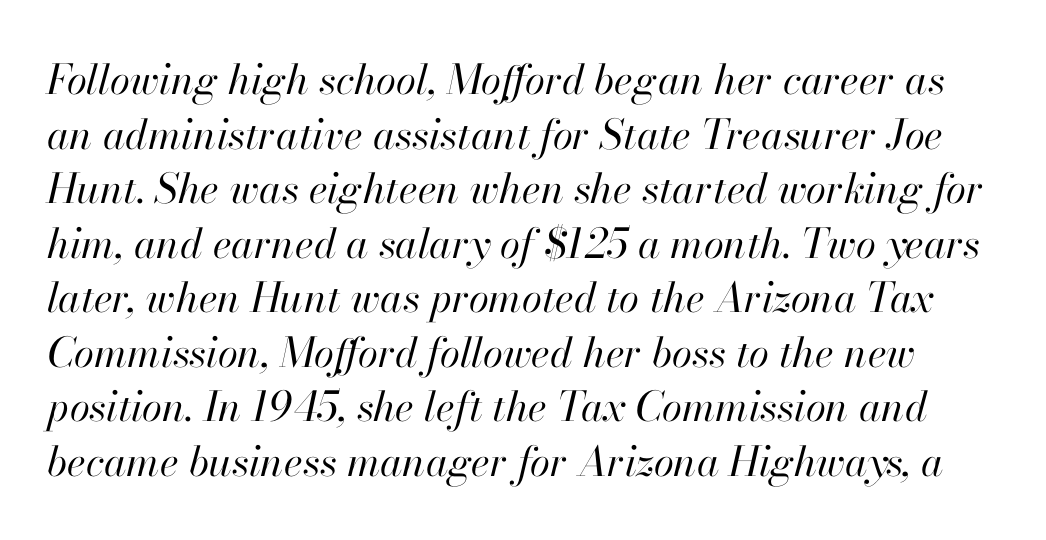
The image shows 41 px regular-weight type, italic (leaning right); set normal line spacing (1.33x), normal letter spacing, not underlined; high stroke contrast and a small x-height.
